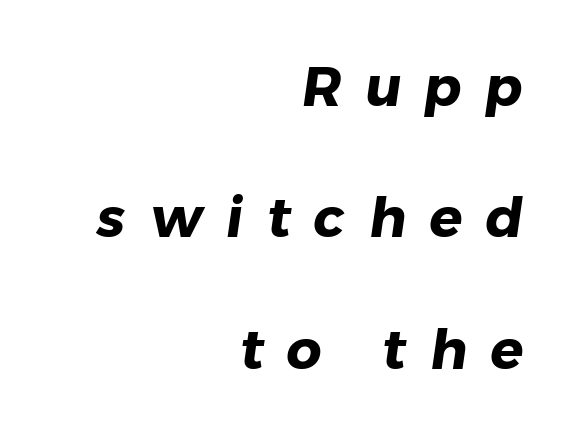
Q: Is the text bold? A: Yes.
Q: Is the typeface a serif or a sans-serif typeface? A: Sans-serif.
Q: Is the text underlined? A: No.
Q: How is the paragraph aligned? A: Right-aligned.
Q: Is the spacing between letters normal or unusually wide? A: Unusually wide.
Q: Is the spacing between lines tight, normal or loose? A: Loose.
Q: Width (condensed, normal, or wide)? A: Normal.
Q: Stroke contrast? A: Low.
Q: x-height? A: Medium.
Q: Monospaced? A: No.
